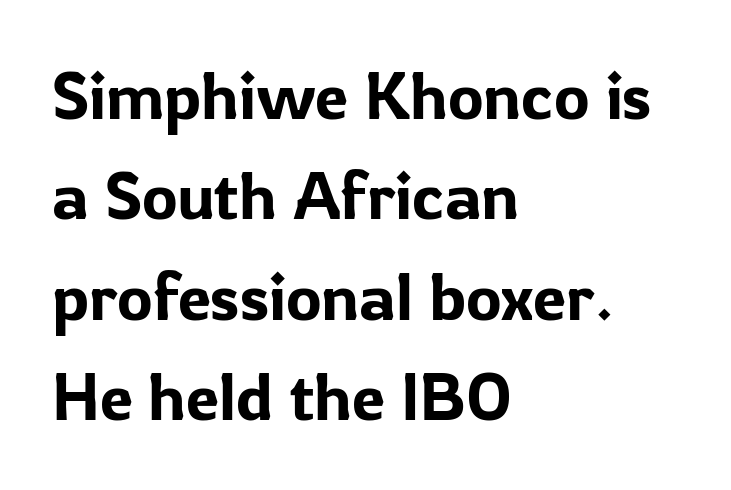
The image shows 67 px sans-serif type, upright; set left-aligned, normal line spacing (1.5x), normal letter spacing, not underlined; low stroke contrast and a medium x-height.
